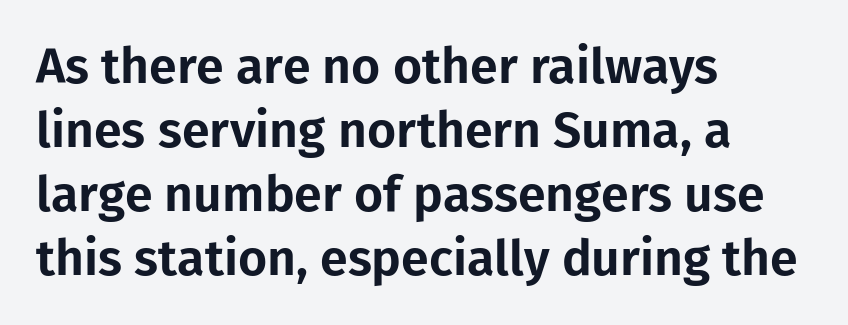
The image shows 50 px sans-serif type, upright; set left-aligned, normal line spacing (1.28x), normal letter spacing, not underlined; low stroke contrast and a medium x-height.
